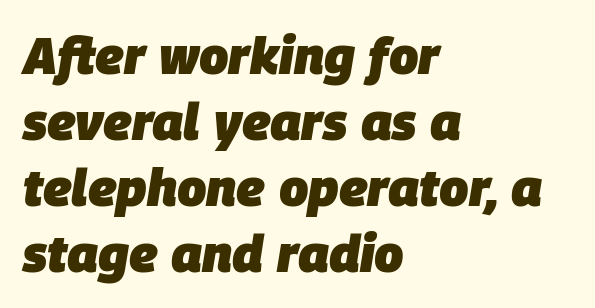
Q: Is the text bold? A: Yes.
Q: Is the text italic (slanted)? A: Yes, it leans right by about 9 degrees.
Q: Is the text underlined? A: No.
Q: How is the paragraph aligned? A: Left-aligned.
Q: Is the spacing between letters normal or unusually wide? A: Normal.
Q: Is the spacing between lines tight, normal or loose? A: Normal.
Q: Width (condensed, normal, or wide)? A: Normal.
Q: Stroke contrast? A: Low.
Q: x-height? A: Large.
Q: Monospaced? A: No.
